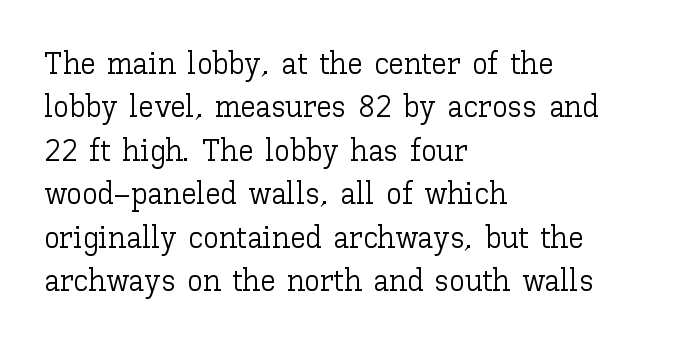
Q: Is the text bold? A: No.
Q: Is the text italic (slanted)? A: No, it is upright.
Q: Is the text underlined? A: No.
Q: How is the paragraph aligned? A: Left-aligned.
Q: Is the spacing between letters normal or unusually wide? A: Normal.
Q: Is the spacing between lines tight, normal or loose? A: Normal.
Q: Width (condensed, normal, or wide)? A: Normal.
Q: Stroke contrast? A: Low.
Q: x-height? A: Medium.
Q: Monospaced? A: No.
